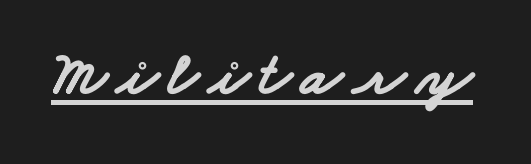
You could not count columns in this text — the font is proportionally spaced. Notice how a bar underscores the lettering throughout. The rendering shows plain stroke endings on the letterforms — a sans-serif design. In terms of weight, the rendering is a true, heavy bold.
